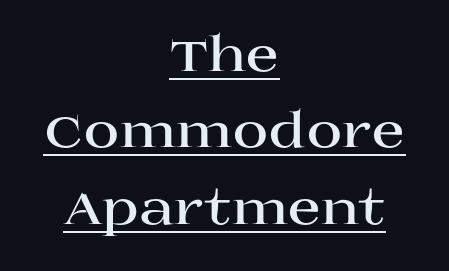
Q: Is the text bold? A: Yes.
Q: Is the text italic (slanted)? A: No, it is upright.
Q: Is the typeface a serif or a sans-serif typeface? A: Serif.
Q: Is the text underlined? A: Yes.
Q: How is the paragraph aligned? A: Centered.
Q: Is the spacing between letters normal or unusually wide? A: Normal.
Q: Is the spacing between lines tight, normal or loose? A: Normal.
Q: Width (condensed, normal, or wide)? A: Wide.
Q: Stroke contrast? A: High.
Q: x-height? A: Large.
Q: Monospaced? A: No.
